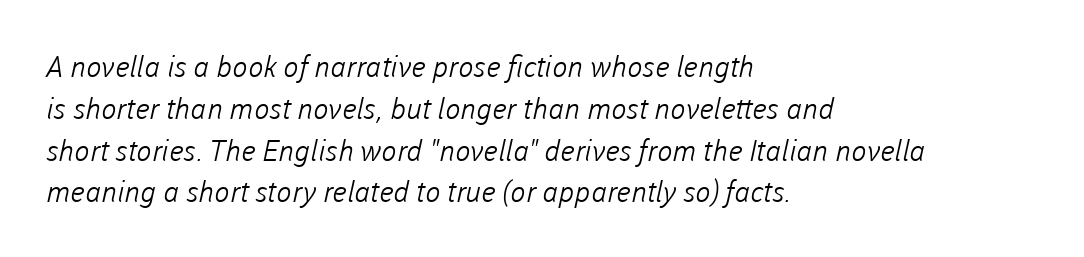
{"serif": "no", "bold": "no", "weight": "light", "width": "normal", "stroke_contrast": "low", "x_height": "medium", "monospaced": "no", "underline": "no", "align": "left", "line_spacing": "normal", "line_spacing_ratio": 1.44, "letter_spacing": "normal", "letter_spacing_em": 0.0, "glyph_px": 29}
